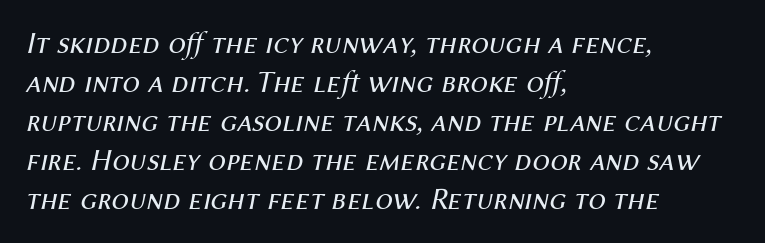
No extra tracking has been applied to these lines. Unbolded letterforms with no extra heft. These lines were composed using italics. Lines of text with bare space underneath.
